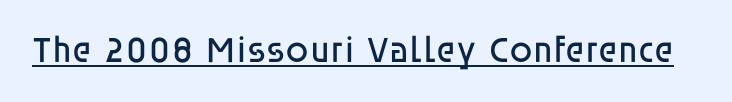
The image shows 37 px regular-weight sans-serif type, upright; set normal letter spacing, underlined; low stroke contrast and a large x-height.
